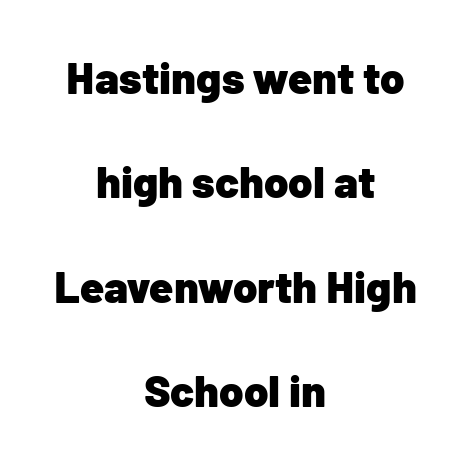
These words are printed bold, with thick strokes throughout. A typesetter would call this zero additional tracking. The strip under each line holds only bare page. Typeset on center — no edge is straight.
